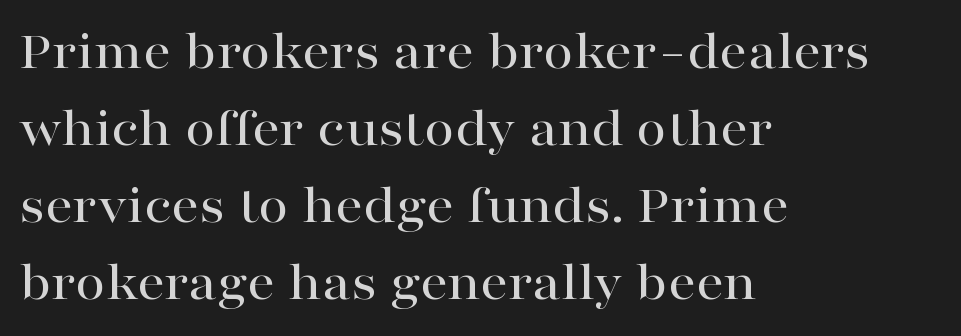
The image shows 55 px wide serif type, upright; set left-aligned, normal line spacing (1.4x), normal letter spacing, not underlined; high stroke contrast and a medium x-height.
